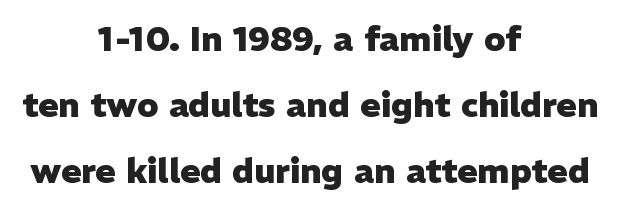
The compositor balanced each line on the midline. Heft: maximum for text — a bold. Is the letter spacing exaggerated? No — it looks like the ordinary default. The words here are not underlined. Do the letters lean? They stand straight.
